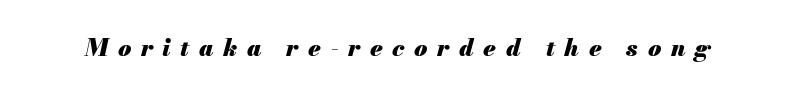
The image shows 24 px bold type, italic (leaning right); set unusually wide letter spacing (+0.4 em), not underlined.
